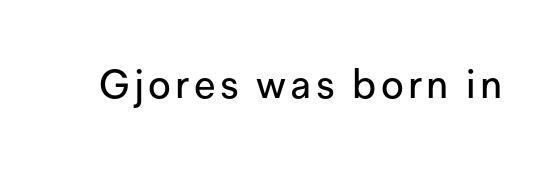
The strip under each line holds only bare page. Do the letters lean? They stand straight. In terms of letterform style, serifs are entirely absent. Looks like regular typesetting: each glyph gets only the width it needs.
